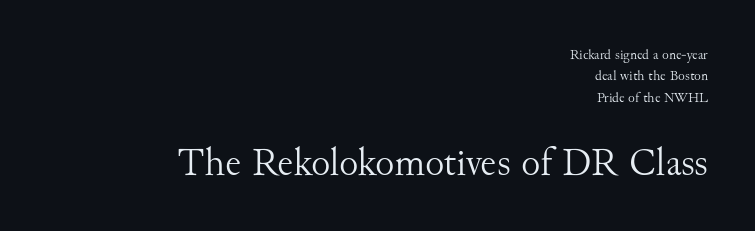
In CSS terms this would be text-align: right. Nothing unusual about the tracking: characters are spaced as the font intends. Stems here are at most as thick as an everyday book face. Quick note: underline off. Posture: upright roman. Think of a printed novel: that variable character pitch is what you see here.
